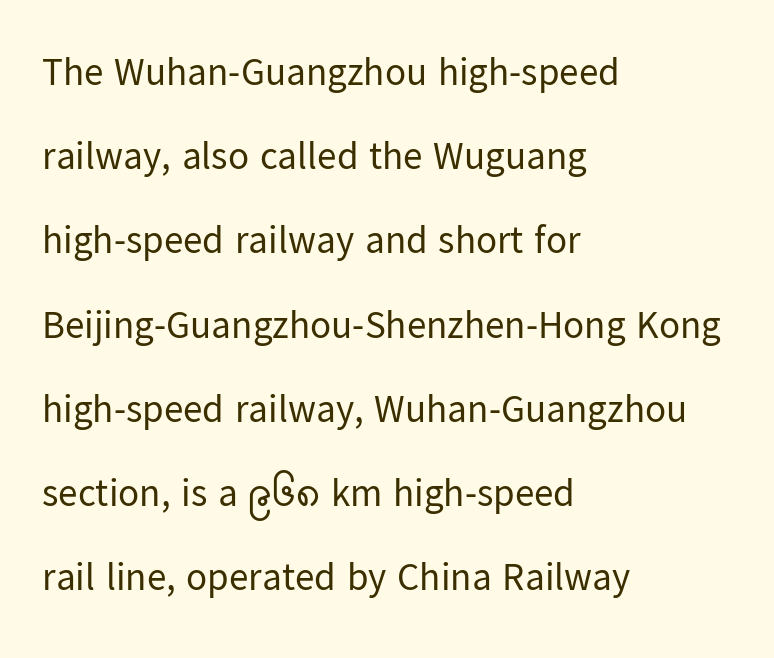
{"serif": "no", "italic": "no", "bold": "no", "weight": "regular", "width": "normal", "stroke_contrast": "low", "x_height": "medium", "monospaced": "no", "underline": "no", "align": "left", "line_spacing": "loose", "line_spacing_ratio": 2.16, "letter_spacing": "normal", "letter_spacing_em": 0.0, "glyph_px": 39}
